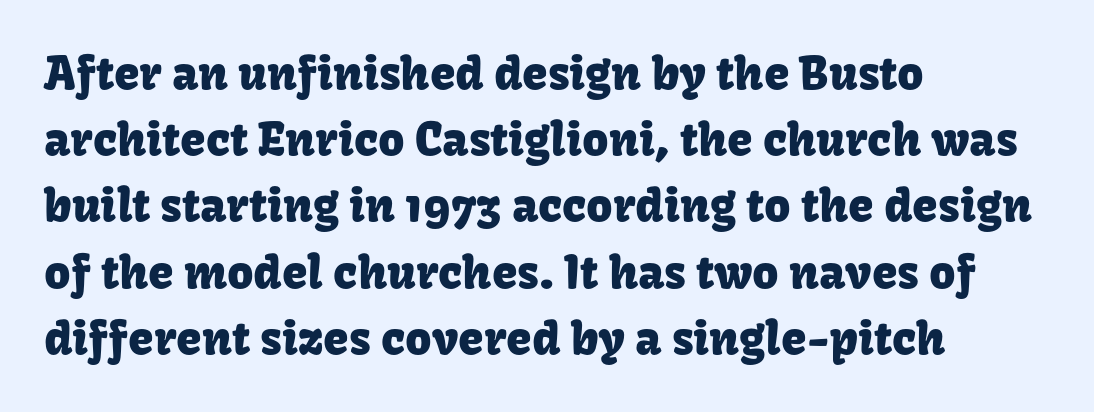
{"serif": "no", "italic": "no", "width": "normal", "stroke_contrast": "low", "x_height": "medium", "monospaced": "no", "underline": "no", "align": "left", "line_spacing": "normal", "line_spacing_ratio": 1.44, "letter_spacing": "normal", "letter_spacing_em": 0.0, "glyph_px": 46}
